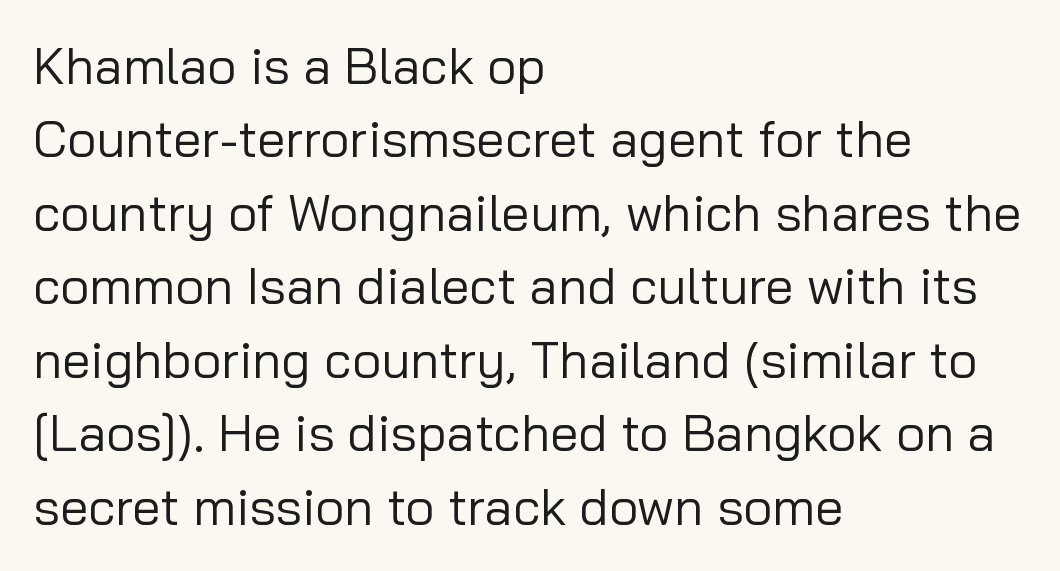
Do the characters align in a grid? No, the font is proportional. No extra tracking has been applied to these lines. No feet cap the strokes, marking this as sans-serif type. Vertical stems look standard width or narrower in stroke.
